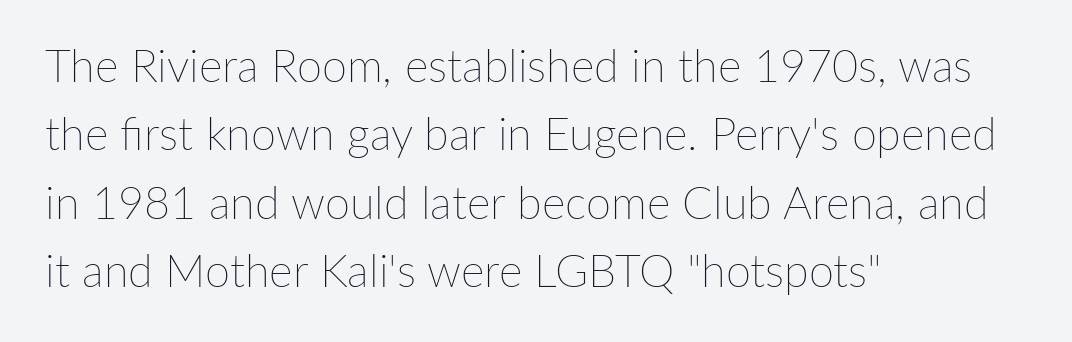
The image shows 45 px thin type, upright; set left-aligned, normal line spacing (1.52x), normal letter spacing, not underlined; low stroke contrast and a medium x-height.
